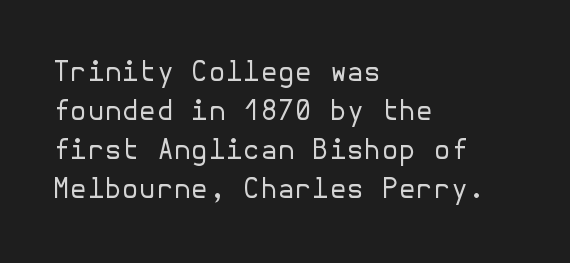
Decoration check: the copy has no underline. Rendered with straight, roman letterforms. The passage is arranged the way most books set body copy — flush left. Note: no serifs on the glyphs. Stems here are at most as thick as an everyday book face.
